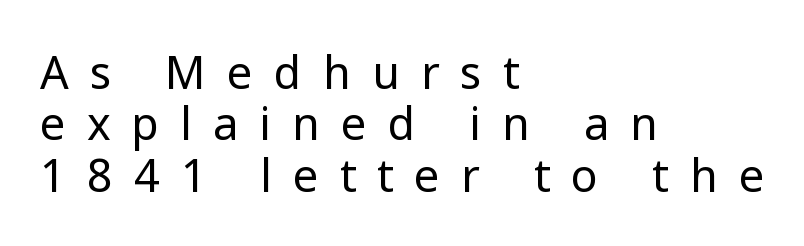
The image shows 45 px regular-weight sans-serif type, upright; set left-aligned, tight line spacing (1.14x), unusually wide letter spacing (+0.47 em), not underlined; low stroke contrast and a medium x-height.
